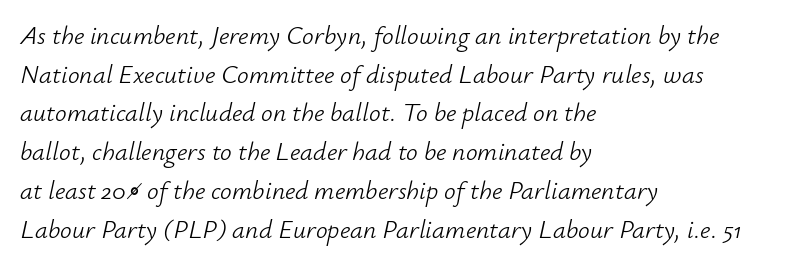
Q: Is the text bold? A: No.
Q: Is the text italic (slanted)? A: Yes, it leans right by about 12 degrees.
Q: Is the text underlined? A: No.
Q: How is the paragraph aligned? A: Left-aligned.
Q: Is the spacing between letters normal or unusually wide? A: Normal.
Q: Is the spacing between lines tight, normal or loose? A: Normal.
